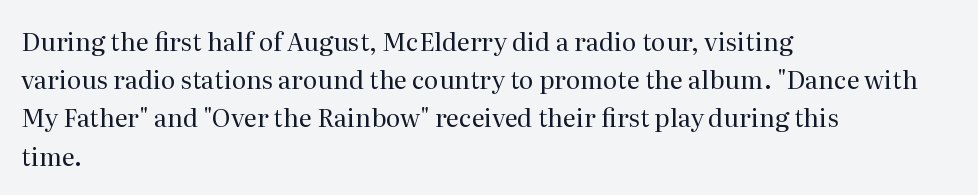
Q: Is the text bold? A: No.
Q: Is the text italic (slanted)? A: No, it is upright.
Q: Is the text underlined? A: No.
Q: How is the paragraph aligned? A: Left-aligned.
Q: Is the spacing between letters normal or unusually wide? A: Normal.
Q: Is the spacing between lines tight, normal or loose? A: Normal.
